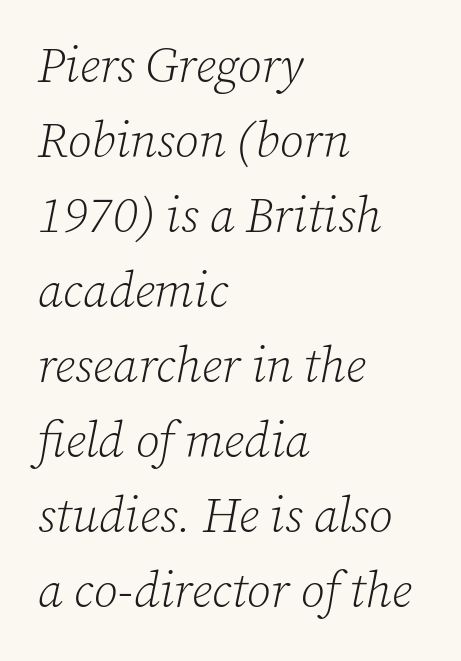
Note: serifs present on the glyphs. These lines are rendered in a variable-pitch font. Tall strokes in this sample are angled rather than plumb. Letters rest on an invisible, unmarked baseline. Vertical spacing — default.
